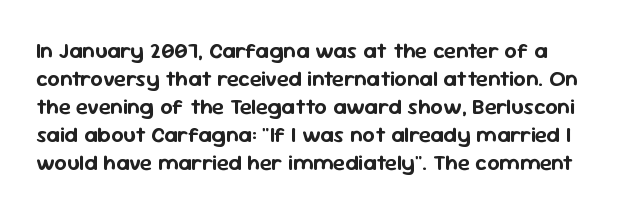
Q: Is the text italic (slanted)? A: No, it is upright.
Q: Is the text underlined? A: No.
Q: Is the spacing between letters normal or unusually wide? A: Normal.
Q: Is the spacing between lines tight, normal or loose? A: Normal.
